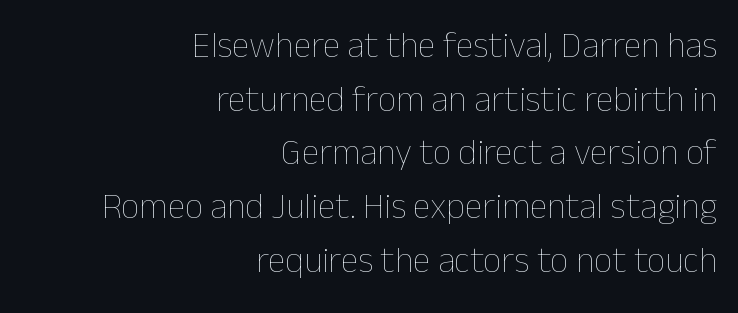
The paragraph has a hard right edge and a soft left edge. Ascenders rise straight up at ninety degrees. The letterforms sit at book weight or below. Think of a printed novel: that variable character pitch is what you see here.
